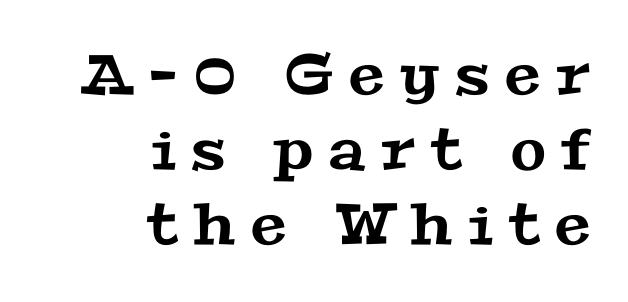
Q: Is the typeface a serif or a sans-serif typeface? A: Serif.
Q: Is the text underlined? A: No.
Q: How is the paragraph aligned? A: Right-aligned.
Q: Is the spacing between letters normal or unusually wide? A: Unusually wide.
Q: Is the spacing between lines tight, normal or loose? A: Normal.
Q: Width (condensed, normal, or wide)? A: Wide.
Q: Stroke contrast? A: Medium.
Q: x-height? A: Medium.
Q: Monospaced? A: No.
